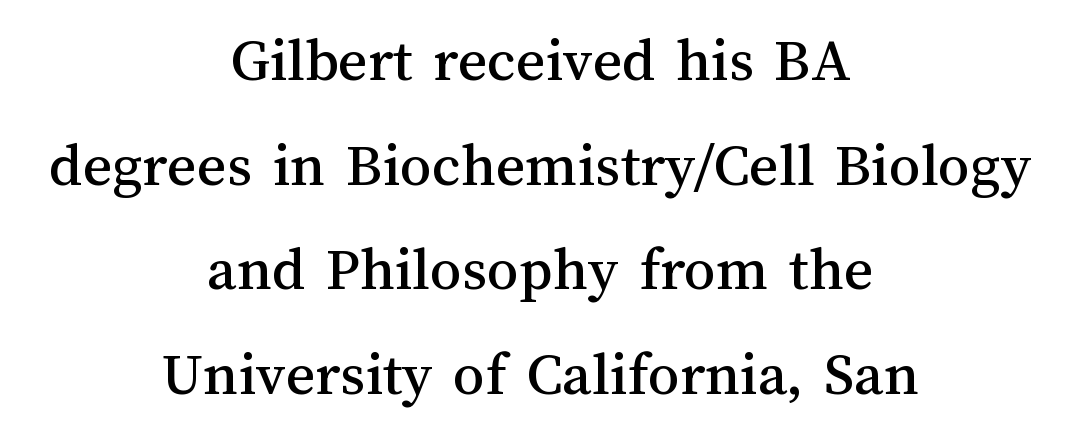
A typesetter would call this proportional, since set widths differ per character. The setting favours the middle, as headings and verse often do. The line-height multiplier appears to be the usual default. Descender tails drop into unmarked territory.
